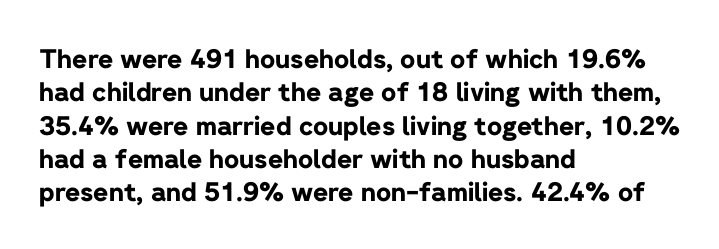
In terms of posture, this sample is upright. Look at the stroke-to-counter ratio: heavy, a bold. Notice how descenders clear the ascenders below comfortably — that's standard leading. The zone under the glyphs is completely vacant. The rendering keeps characters at their native spacing.
